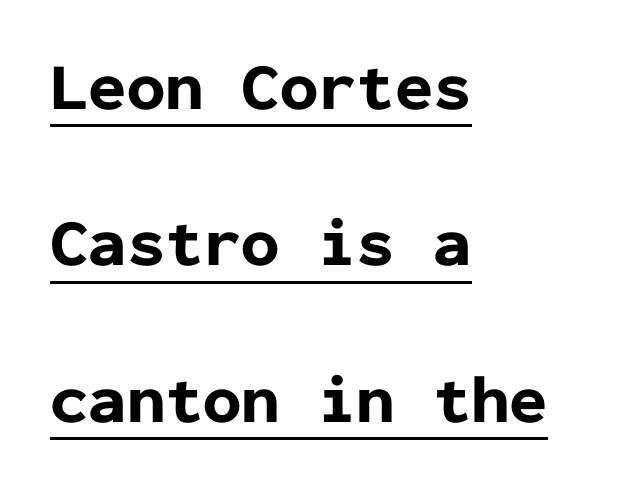
The letters march in equal steps, a hallmark of fixed-pitch type. Observe the ordinary spacing: letters are neighbours, not strangers. A roman cut, with each character standing at attention. Regarding leading, the lines here are spaced well apart.
